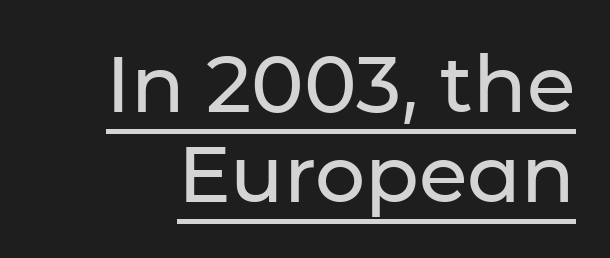
The image shows 79 px sans-serif type, upright; set tight line spacing (1.14x), normal letter spacing, underlined; low stroke contrast and a medium x-height.
